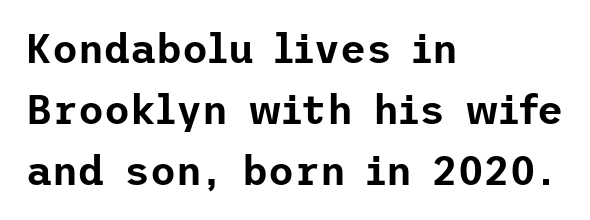
{"serif": "no", "italic": "no", "width": "normal", "stroke_contrast": "low", "x_height": "medium", "underline": "no", "align": "left", "line_spacing": "normal", "line_spacing_ratio": 1.52, "letter_spacing": "normal", "letter_spacing_em": 0.0, "glyph_px": 40}
